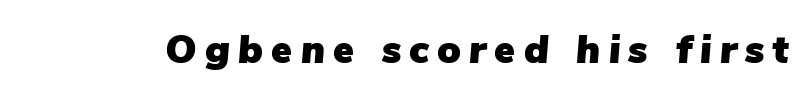
{"italic": "yes", "lean": "right", "slant_degrees": 5, "width": "normal", "stroke_contrast": "low", "x_height": "medium", "monospaced": "no", "underline": "no", "letter_spacing": "wide", "letter_spacing_em": 0.21, "glyph_px": 39}
